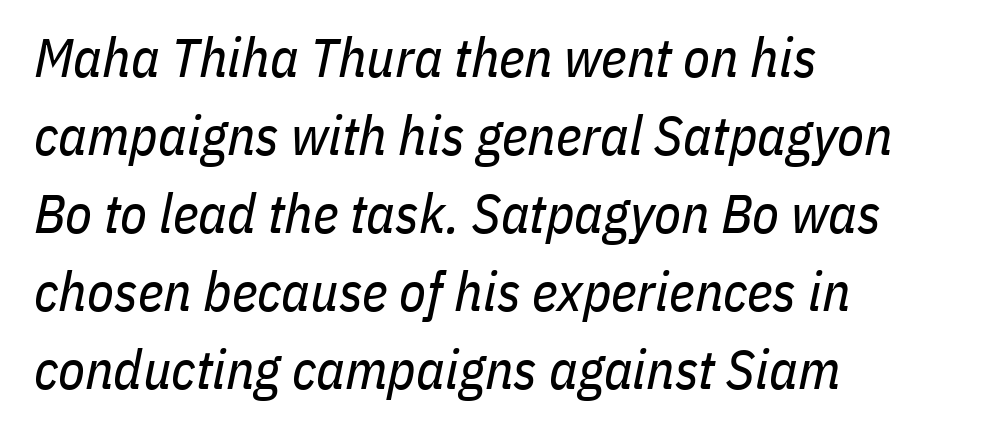
{"italic": "yes", "lean": "right", "slant_degrees": 11, "bold": "no", "weight": "regular", "width": "condensed", "stroke_contrast": "low", "x_height": "medium", "monospaced": "no", "underline": "no", "align": "left", "line_spacing": "normal", "line_spacing_ratio": 1.42, "letter_spacing": "normal", "letter_spacing_em": 0.0, "glyph_px": 55}
